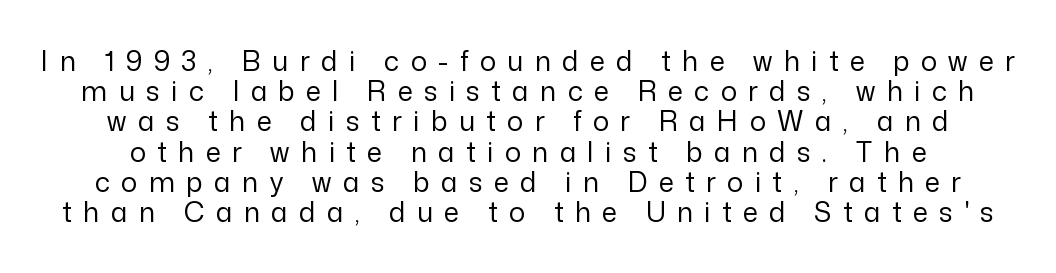
{"italic": "no", "bold": "no", "underline": "no", "line_spacing": "tight", "line_spacing_ratio": 1.12, "letter_spacing": "wide", "letter_spacing_em": 0.42, "glyph_px": 27}
